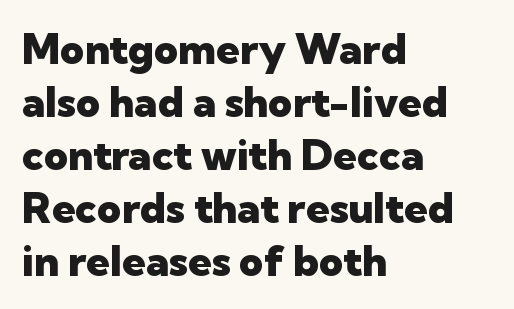
How would I describe the line gaps? Plain and ordinary. Between one letter and the next there's only the usual sliver of space. Look at the bottom of the vertical strokes: they stop flat, with no serifs. This is heavy type, rendered in bold.
